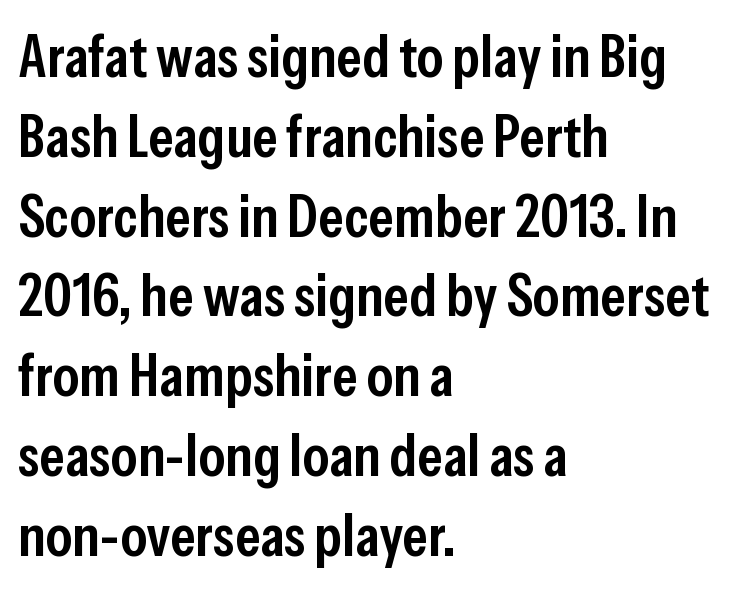
{"serif": "no", "italic": "no", "bold": "semi", "weight": "semibold", "width": "condensed", "stroke_contrast": "low", "x_height": "medium", "monospaced": "no", "underline": "no", "align": "left", "line_spacing": "normal", "line_spacing_ratio": 1.33, "letter_spacing": "normal", "letter_spacing_em": 0.0, "glyph_px": 60}
